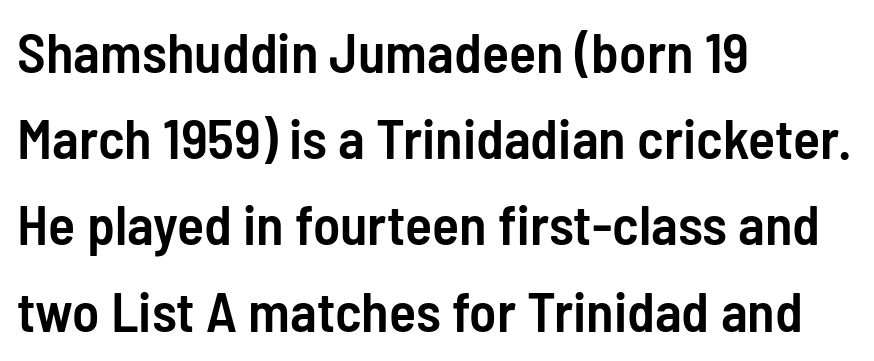
{"serif": "no", "italic": "no", "bold": "semi", "weight": "semibold", "width": "condensed", "stroke_contrast": "low", "x_height": "medium", "monospaced": "no", "underline": "no", "align": "left", "line_spacing": "normal", "line_spacing_ratio": 1.54, "letter_spacing": "normal", "letter_spacing_em": 0.0, "glyph_px": 56}
